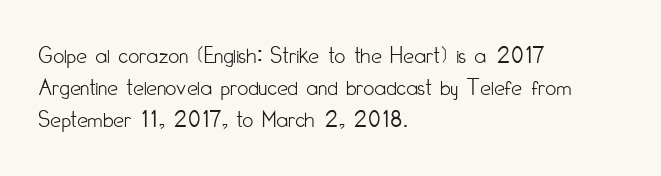
Q: Is the text bold? A: No.
Q: Is the text italic (slanted)? A: No, it is upright.
Q: Is the text underlined? A: No.
Q: How is the paragraph aligned? A: Left-aligned.
Q: Is the spacing between letters normal or unusually wide? A: Normal.
Q: Is the spacing between lines tight, normal or loose? A: Normal.
